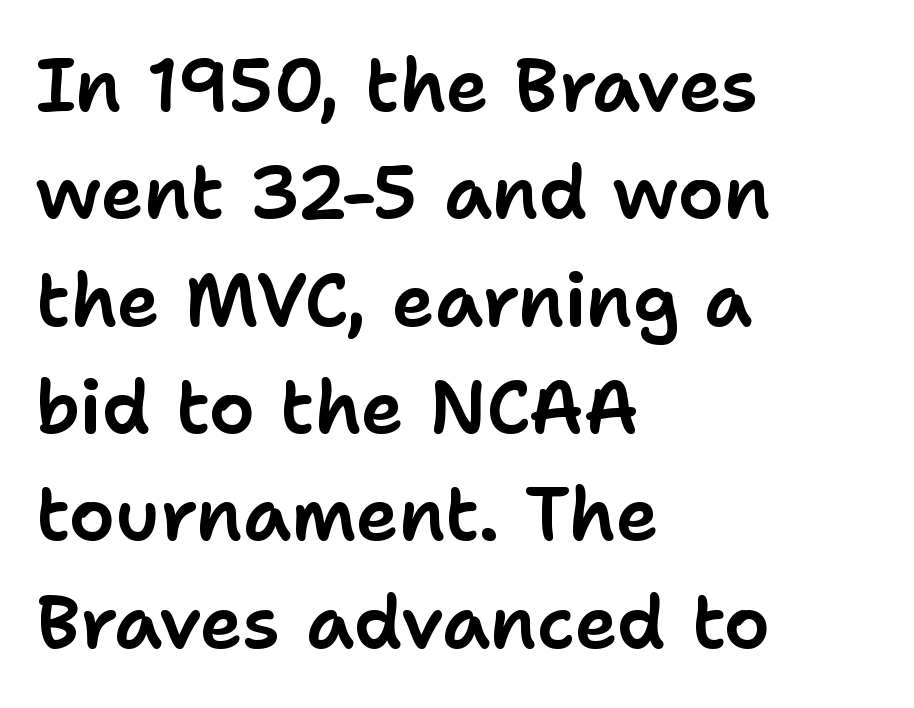
The image shows 73 px sans-serif type, upright; set left-aligned, normal line spacing (1.47x), normal letter spacing, not underlined; low stroke contrast and a medium x-height.
